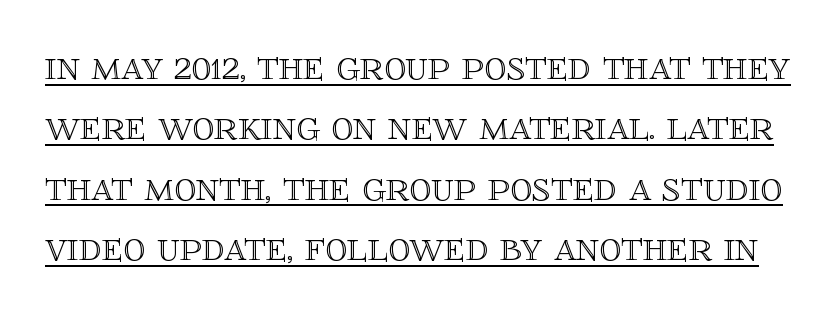
The space between consecutive lines is moderate. The rendering uses natural spacing where letterforms have individual widths. These characters rest on top of a visible drawn line. Here the glyphs are tracked normally, forming tight word shapes.
